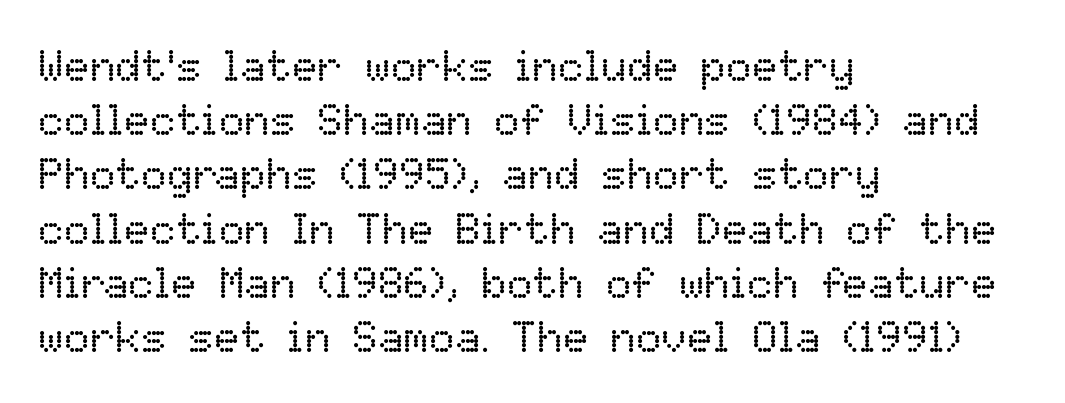
The text block is weighted toward the left margin, trailing off unevenly rightward. Is the stroke heavy? The answer is a plain regular-or-lighter. Honestly, the letter spacing is just normal — you wouldn't notice it. A normal amount of white space separates one row of letters from the next. Think of a printed novel: that variable character pitch is what you see here. In terms of posture, this sample is upright.
